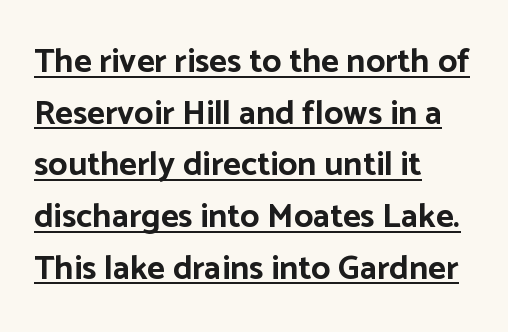
The image shows 34 px bold sans-serif type, upright; set left-aligned, normal line spacing (1.52x), normal letter spacing, underlined; low stroke contrast and a medium x-height.
